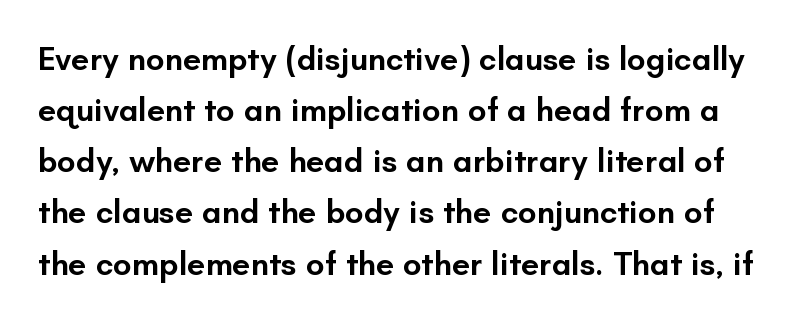
Tracking here is standard; glyphs follow each other at the usual distance. Looks like regular typesetting: each glyph gets only the width it needs. Notice the strokes are somewhat thickened but not fully heavy: this is a semibold. Honestly, the row spacing looks completely unremarkable.
